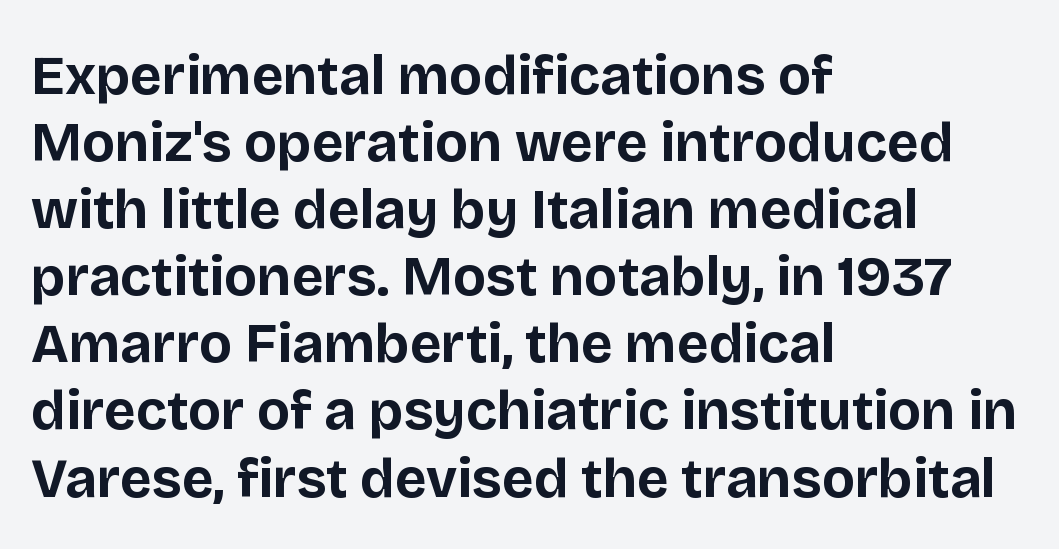
Nothing sits at the stroke ends, so this counts as sans-serif. The font's upright variant was chosen for this text. This rendering features lettering with no underline. Weight: bold.
